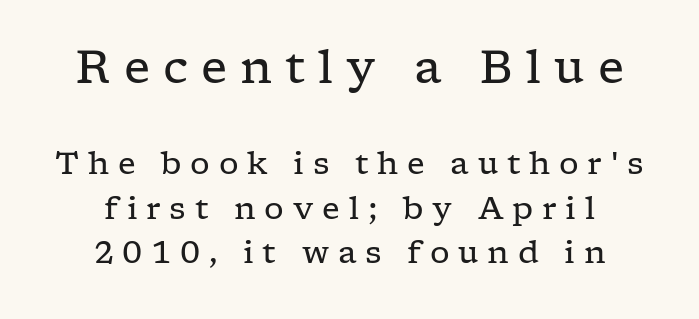
Q: Is the text bold? A: No.
Q: Is the text italic (slanted)? A: No, it is upright.
Q: Is the typeface a serif or a sans-serif typeface? A: Serif.
Q: Is the text underlined? A: No.
Q: How is the paragraph aligned? A: Centered.
Q: Is the spacing between letters normal or unusually wide? A: Unusually wide.
Q: Is the spacing between lines tight, normal or loose? A: Normal.
Q: Which block of text is set in a larger size, the first (top) or the second (bottom)? A: The first (top) one.
Q: Width (condensed, normal, or wide)? A: Wide.
Q: Stroke contrast? A: Low.
Q: x-height? A: Medium.
Q: Monospaced? A: No.
